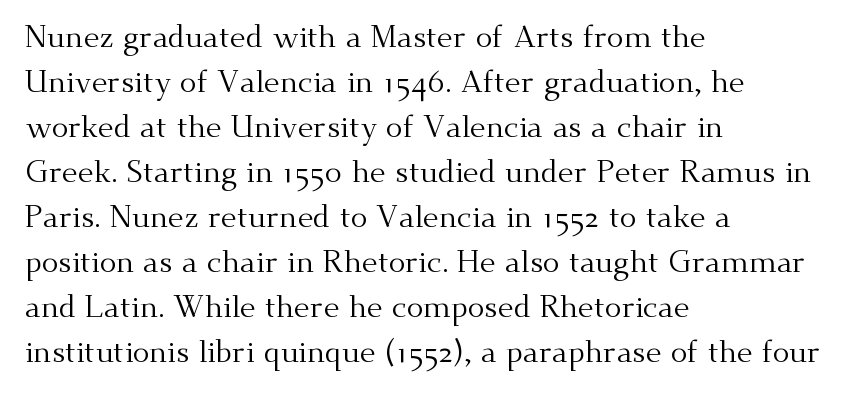
This rendering uses left alignment, leaving the right contour irregular. Between one letter and the next there's only the usual sliver of space. This sample has the flowing, uneven cadence of proportional lettering. These glyphs show unthickened strokes, regular width or finer. Old-style or modern, the face here clearly has serifs.
